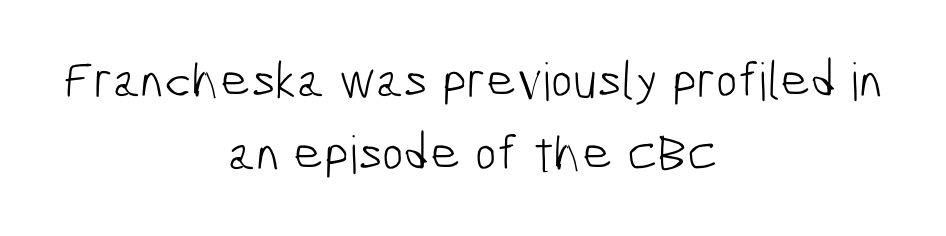
The image shows 52 px light, condensed sans-serif type; set centered, normal line spacing (1.4x), normal letter spacing, not underlined; low stroke contrast and a medium x-height.
